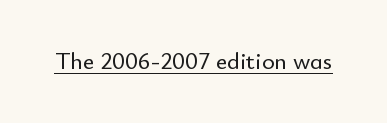
Default kerning and tracking; the words read as compact shapes. Notice how the stems are strictly vertical — no italics here. The glyphs are accompanied by a horizontal stroke just below them.
